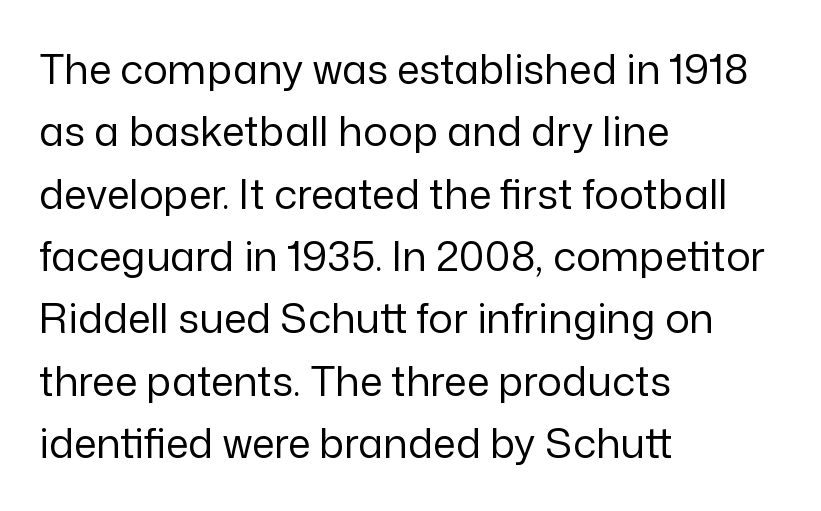
The image shows 41 px regular-weight sans-serif type, upright; set left-aligned, normal line spacing (1.52x), normal letter spacing, not underlined; low stroke contrast and a medium x-height.
